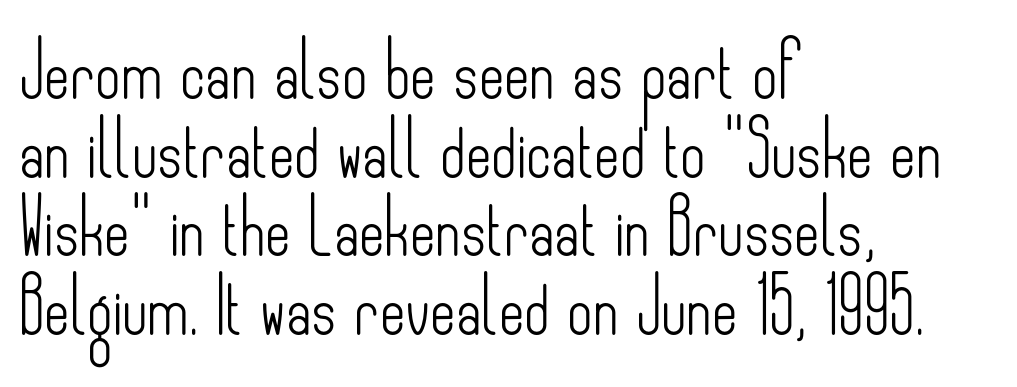
The specimen omits any rule beneath the text block's lines. Look at the bottom of the vertical strokes: they stop flat, with no serifs. Quick note: not italic, upright. Normally led — the rows are evenly, conventionally spaced. The lines are quadded left.
